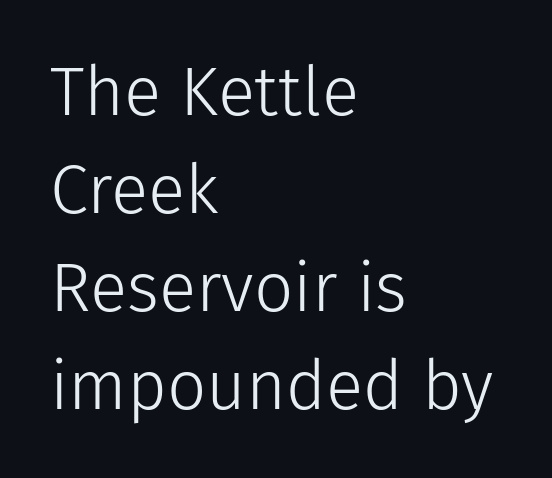
Vertically, the passage feels balanced, rows spaced as you'd expect. The compositor pushed each line to the left boundary. Type without underlining. The strokes carry an ordinary text weight at most. Is there any slant? The stems are plumb.
